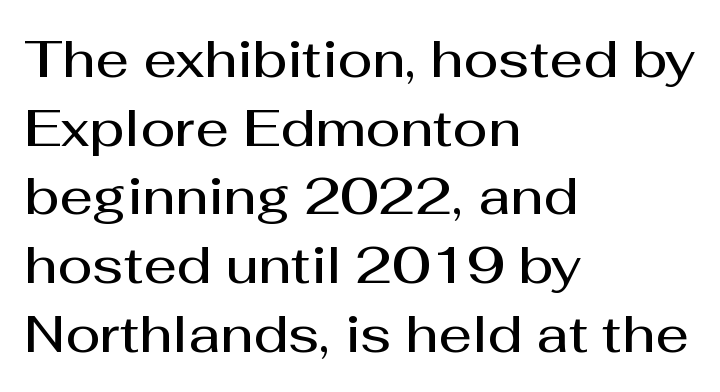
Q: Is the text bold? A: Semi-bold.
Q: Is the text italic (slanted)? A: No, it is upright.
Q: Is the typeface a serif or a sans-serif typeface? A: Sans-serif.
Q: Is the text underlined? A: No.
Q: How is the paragraph aligned? A: Left-aligned.
Q: Is the spacing between letters normal or unusually wide? A: Normal.
Q: Is the spacing between lines tight, normal or loose? A: Normal.
Q: Width (condensed, normal, or wide)? A: Normal.
Q: Stroke contrast? A: Medium.
Q: x-height? A: Medium.
Q: Monospaced? A: No.
